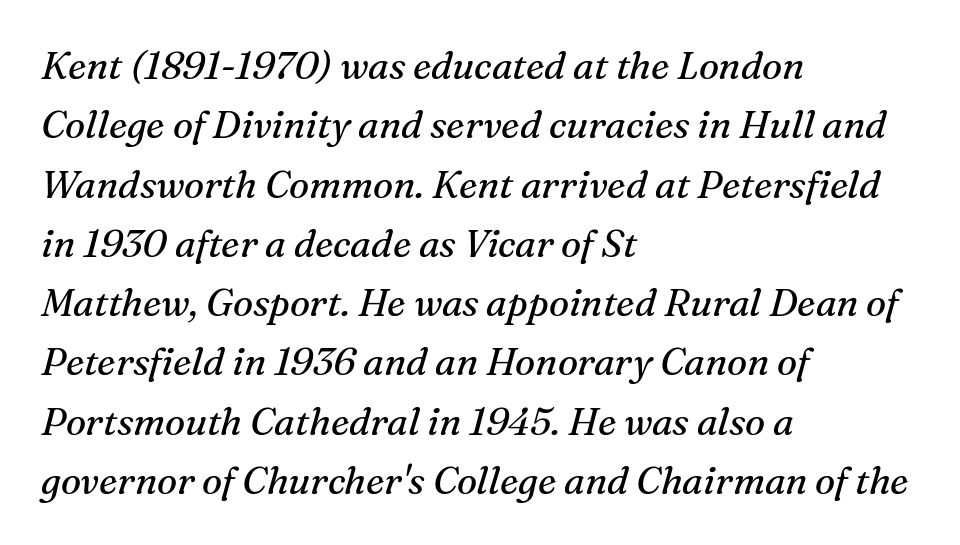
Compared with ordinary roman type, these characters are visibly tilted. The rendering shows small feet on the letterforms — a serif design. In terms of leading, this rendering sits right in the middle. The ragged edge is on the right, which tells us the setting is flush left. The words here are not underlined. Unbolded letterforms with no extra heft.
